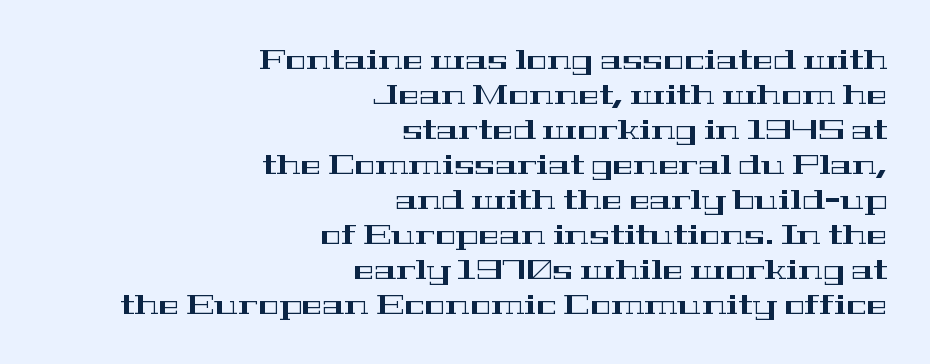
The gap between lines stays unmarked. Notice how descenders clear the ascenders below comfortably — that's standard leading. This rendering leaves character spacing at its baseline value. No italicization has been applied; the sample stays upright. The rag falls on the left side of this text block. Little horizontal feet cap the strokes, marking this as serif type.
